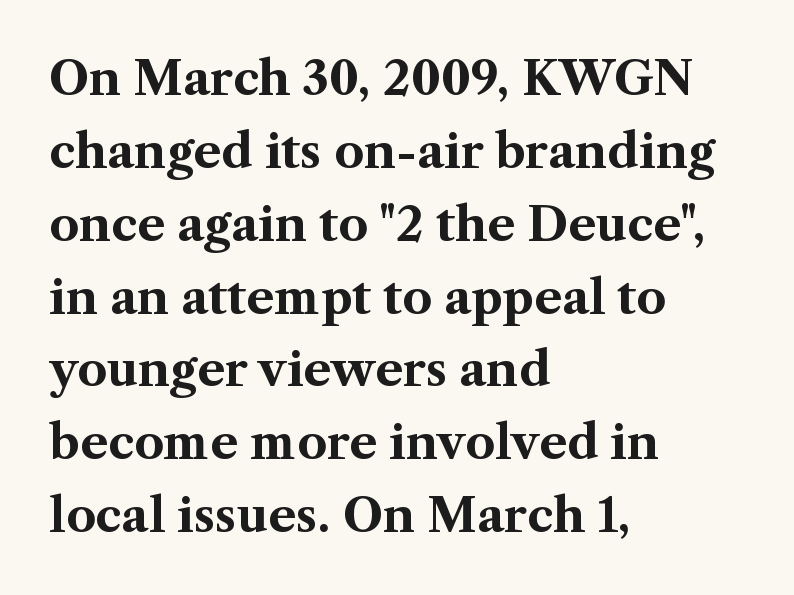
The image shows 47 px bold serif type, upright; set left-aligned, normal line spacing (1.55x), normal letter spacing, not underlined; medium stroke contrast and a medium x-height.
